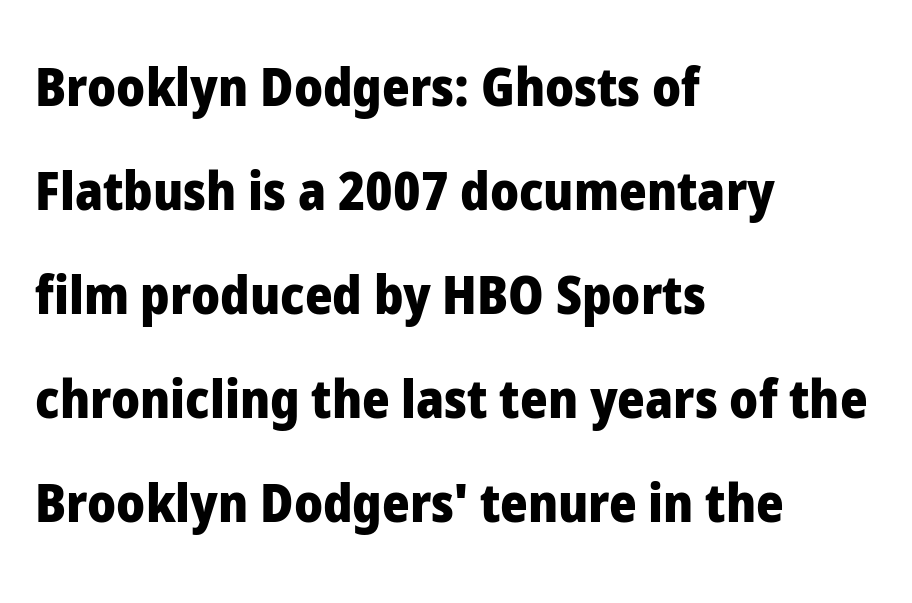
The image shows 53 px heavy sans-serif type, upright; set left-aligned, loose line spacing (1.96x), normal letter spacing, not underlined; low stroke contrast and a medium x-height.
